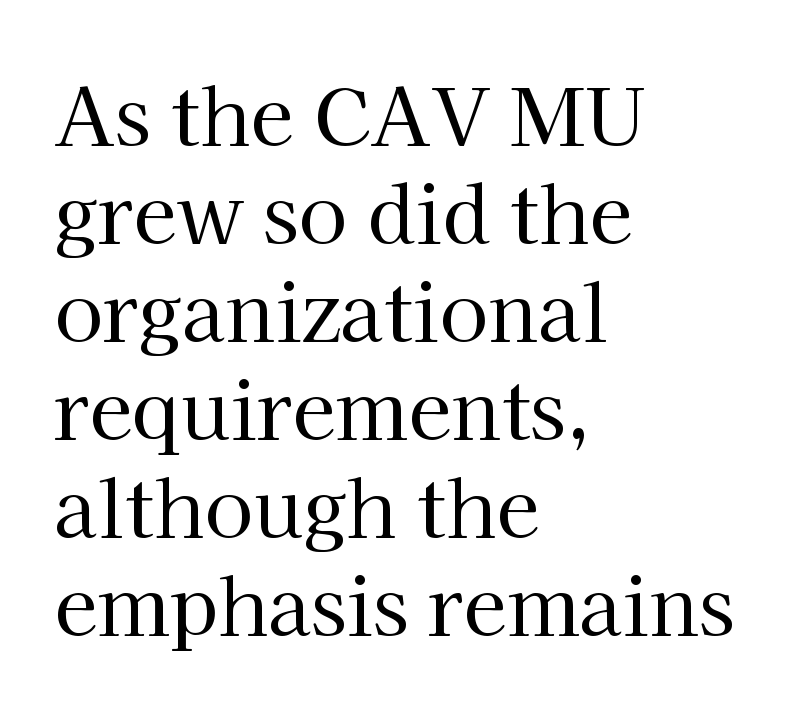
Q: Is the text bold? A: No.
Q: Is the text italic (slanted)? A: No, it is upright.
Q: Is the typeface a serif or a sans-serif typeface? A: Serif.
Q: Is the text underlined? A: No.
Q: How is the paragraph aligned? A: Left-aligned.
Q: Is the spacing between letters normal or unusually wide? A: Normal.
Q: Width (condensed, normal, or wide)? A: Normal.
Q: Stroke contrast? A: High.
Q: x-height? A: Medium.
Q: Monospaced? A: No.
